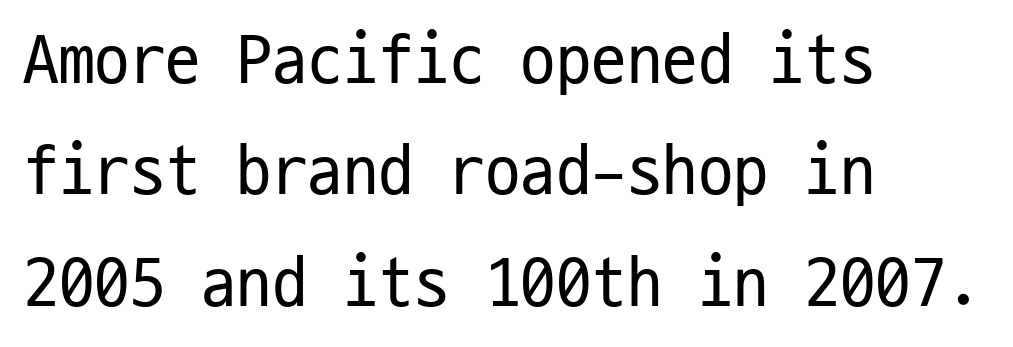
The image shows 71 px regular-weight, condensed sans-serif type, upright, monospaced; set left-aligned, normal line spacing (1.57x), normal letter spacing, not underlined; low stroke contrast and a medium x-height.
